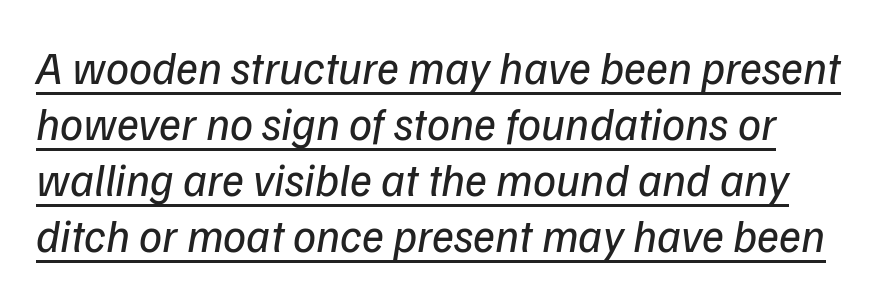
The image shows 46 px regular-weight type, italic (leaning right); set line spacing 1.22x, normal letter spacing, underlined; low stroke contrast and a medium x-height.
